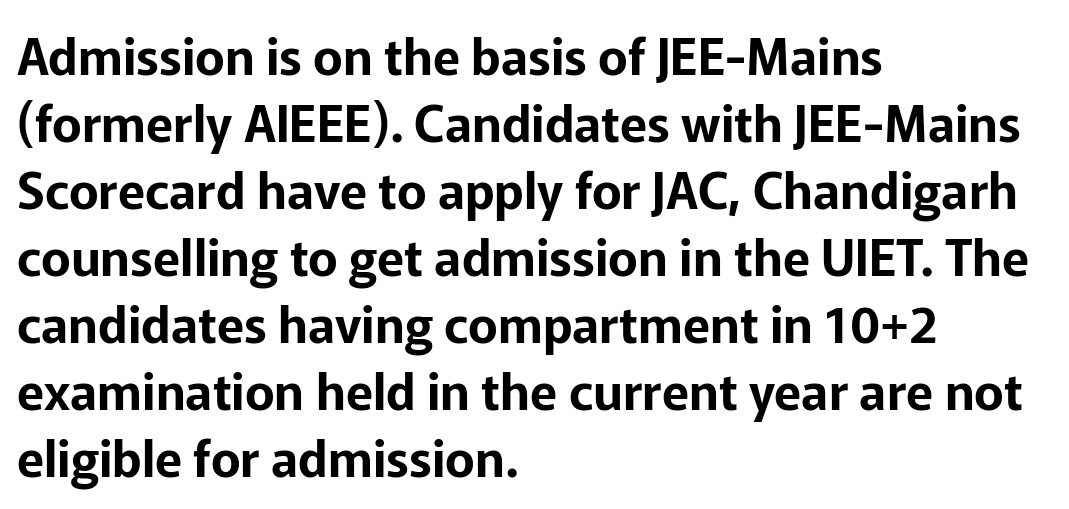
This sample keeps an unexceptional amount of space between lines. Every character sits straight up, as roman type does. Observe the absence of serifs on each vertical stroke in this sample. If you drew a ruler down the left edge, every line would touch it. Each row of text sits above clean, open space. Character widths vary here, with narrow letters taking less room than wide ones.
